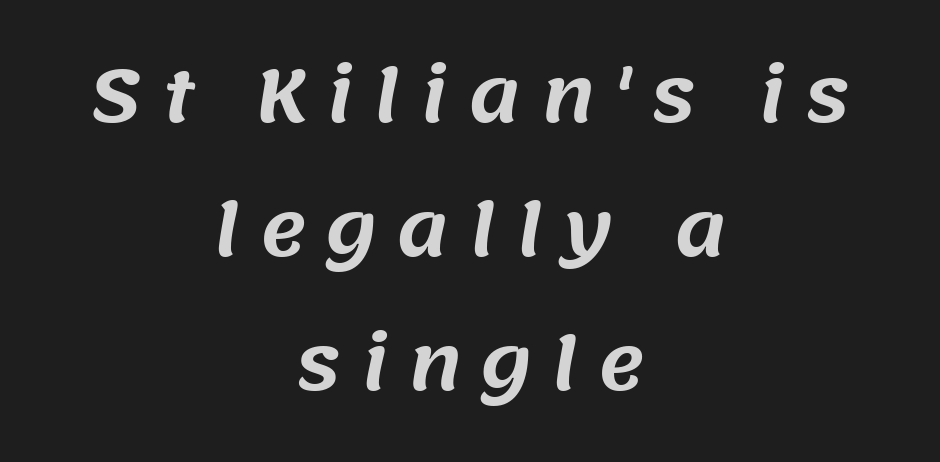
{"serif": "no", "width": "normal", "stroke_contrast": "medium", "x_height": "large", "monospaced": "no", "underline": "no", "align": "center", "line_spacing_ratio": 1.89, "letter_spacing": "wide", "letter_spacing_em": 0.28, "glyph_px": 71}
